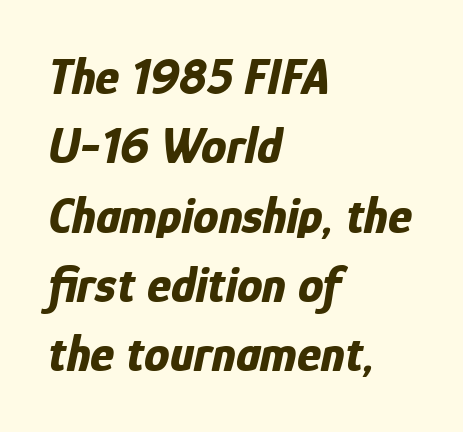
Q: Is the text bold? A: Yes.
Q: Is the text italic (slanted)? A: Yes, it leans right by about 12 degrees.
Q: Is the text underlined? A: No.
Q: How is the paragraph aligned? A: Left-aligned.
Q: Is the spacing between letters normal or unusually wide? A: Normal.
Q: Is the spacing between lines tight, normal or loose? A: Normal.
Q: Width (condensed, normal, or wide)? A: Condensed.
Q: Stroke contrast? A: Low.
Q: x-height? A: Medium.
Q: Monospaced? A: No.
